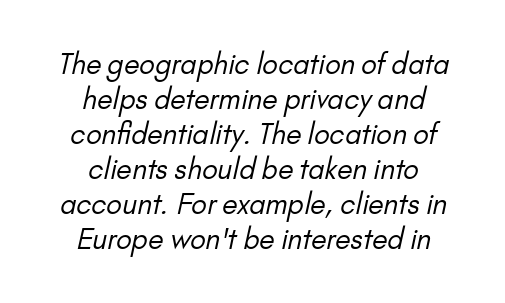
Q: Is the text bold? A: No.
Q: Is the typeface a serif or a sans-serif typeface? A: Sans-serif.
Q: Is the text underlined? A: No.
Q: How is the paragraph aligned? A: Centered.
Q: Is the spacing between letters normal or unusually wide? A: Normal.
Q: Is the spacing between lines tight, normal or loose? A: Normal.
Q: Width (condensed, normal, or wide)? A: Normal.
Q: Stroke contrast? A: Low.
Q: x-height? A: Small.
Q: Monospaced? A: No.
